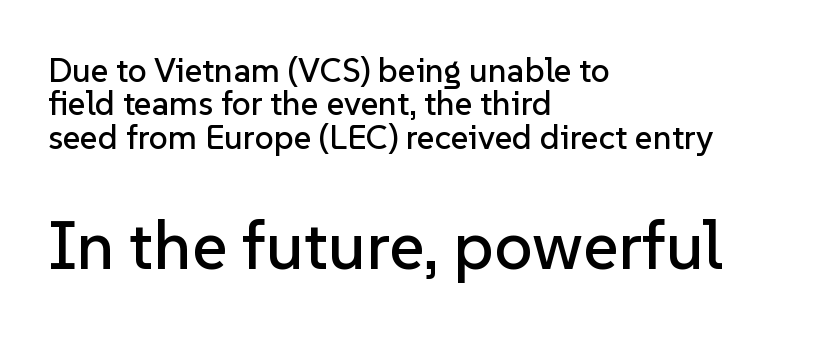
Horizontal bands of white between lines are thin slivers. Do the characters align in a grid? No, the font is proportional. Caption: standard tracking, unaltered. Ascenders rise straight up at ninety degrees. The setting favours the left margin, as ordinary paragraphs usually do.
